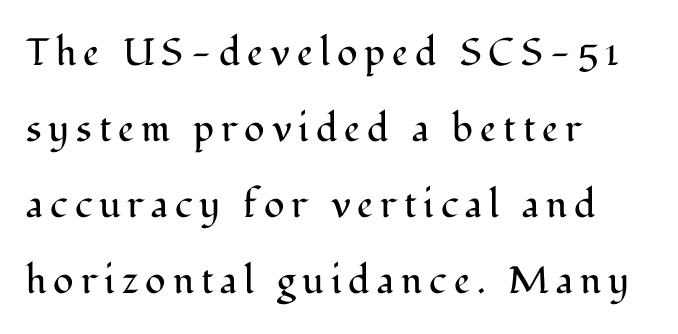
Q: Is the text bold? A: No.
Q: Is the text italic (slanted)? A: No, it is upright.
Q: Is the typeface a serif or a sans-serif typeface? A: Serif.
Q: Is the text underlined? A: No.
Q: How is the paragraph aligned? A: Left-aligned.
Q: Is the spacing between lines tight, normal or loose? A: Loose.
Q: Width (condensed, normal, or wide)? A: Normal.
Q: Stroke contrast? A: Medium.
Q: x-height? A: Medium.
Q: Monospaced? A: No.
